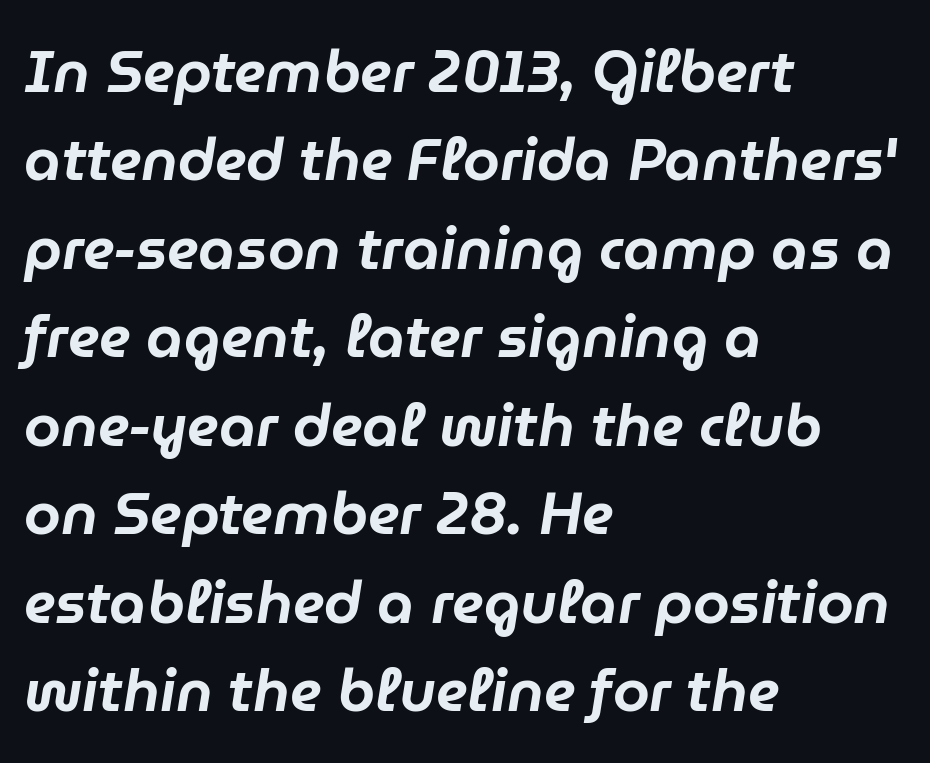
Slanted lettering throughout. Teacher's note: observe the even left margin — that is flush-left alignment. Underline: absent. How are the letters spaced? Ordinarily, with no added tracking. How would I describe the line gaps? Plain and ordinary. Character widths vary here, with narrow letters taking less room than wide ones.
